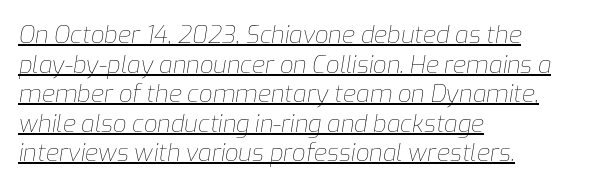
Compared with typical body copy, the letter spacing here is the same. Is there an underline? Yes — a line sits under the letters. Emphasis-style slanted type is in use. Alignment: flush left.
